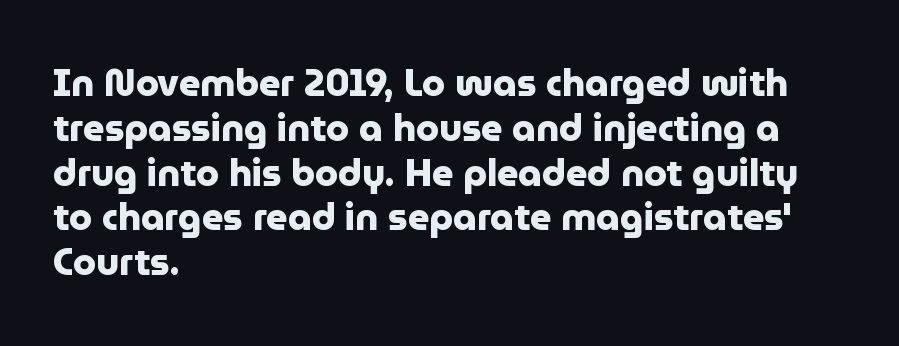
{"serif": "no", "italic": "no", "bold": "yes", "weight": "heavy", "width": "normal", "stroke_contrast": "low", "x_height": "medium", "monospaced": "no", "underline": "no", "align": "left", "line_spacing_ratio": 1.21, "letter_spacing": "normal", "letter_spacing_em": 0.0, "glyph_px": 37}
